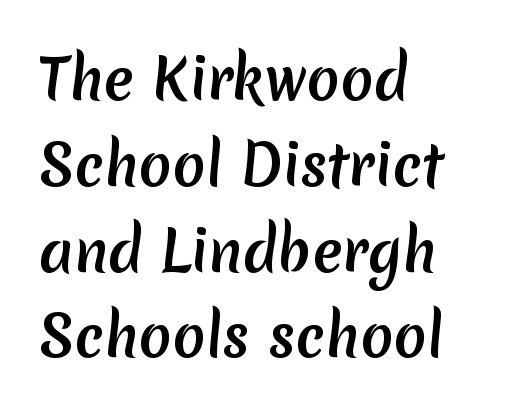
Q: Is the typeface a serif or a sans-serif typeface? A: Sans-serif.
Q: Is the text underlined? A: No.
Q: How is the paragraph aligned? A: Left-aligned.
Q: Is the spacing between letters normal or unusually wide? A: Normal.
Q: Is the spacing between lines tight, normal or loose? A: Normal.
Q: Width (condensed, normal, or wide)? A: Normal.
Q: Stroke contrast? A: Medium.
Q: x-height? A: Medium.
Q: Monospaced? A: No.
